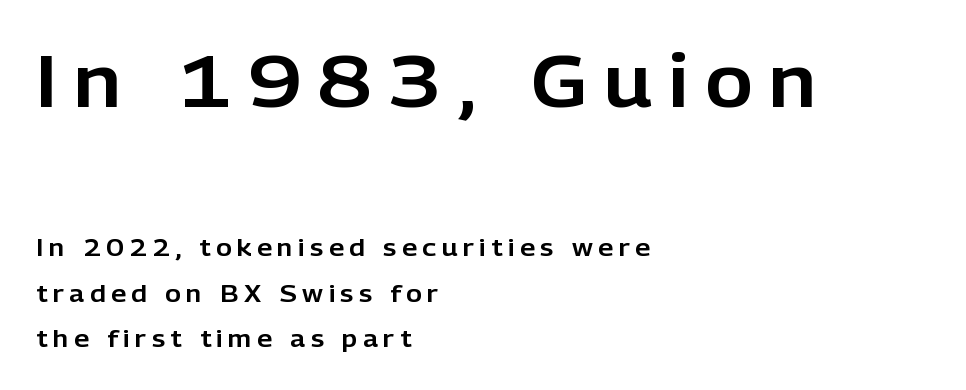
Q: Is the text italic (slanted)? A: No, it is upright.
Q: Is the typeface a serif or a sans-serif typeface? A: Sans-serif.
Q: Is the text underlined? A: No.
Q: How is the paragraph aligned? A: Left-aligned.
Q: Is the spacing between letters normal or unusually wide? A: Unusually wide.
Q: Which block of text is set in a larger size, the first (top) or the second (bottom)? A: The first (top) one.
Q: Width (condensed, normal, or wide)? A: Normal.
Q: Stroke contrast? A: Low.
Q: x-height? A: Medium.
Q: Monospaced? A: No.
